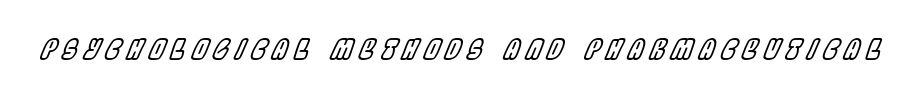
The string is rendered with underlining switched off. These lines were composed using italics. Substantial extra tracking has been applied to these lines.
